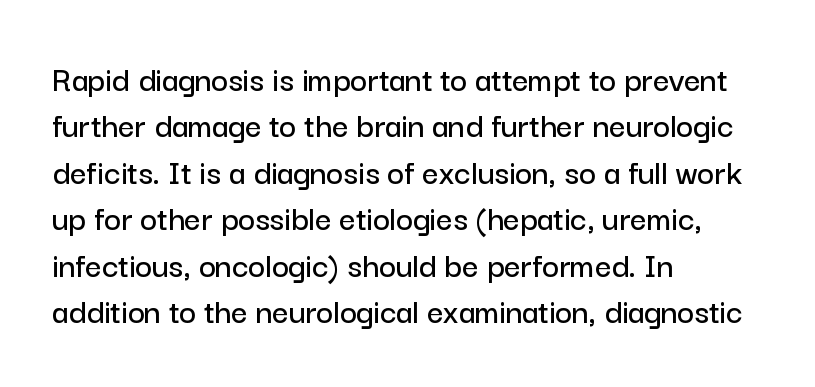
Notice how descenders clear the ascenders below comfortably — that's standard leading. The passage is arranged the way most books set body copy — flush left. Do the letters lean? They stand straight. Observe the ordinary spacing: letters are neighbours, not strangers.
